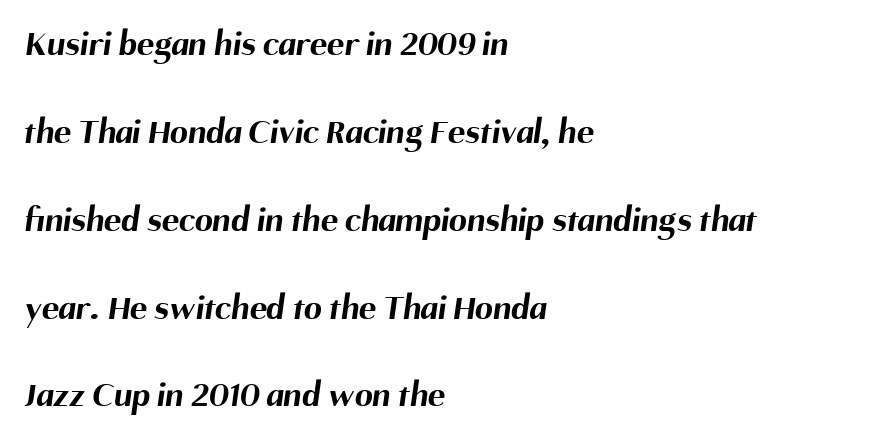
The image shows 36 px bold sans-serif type; set left-aligned, loose line spacing (2.44x), normal letter spacing, not underlined; medium stroke contrast and a medium x-height.
